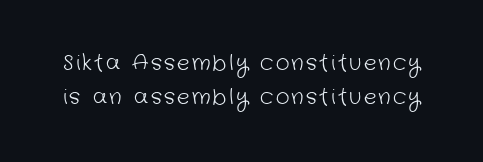
{"bold": "no", "underline": "no", "line_spacing": "normal", "line_spacing_ratio": 1.63, "glyph_px": 21}
